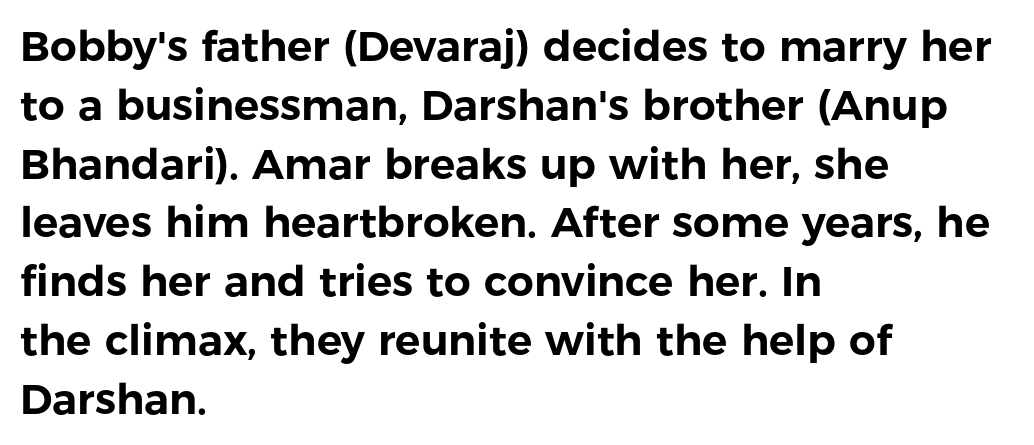
Notice how the passage keeps a crisp vertical edge on the left only. Inter-character spacing is left at the font's built-in metrics. Every character sits straight up, as roman type does. The specimen omits any rule beneath the text block's lines. Each letter keeps its own natural width here, so spacing adapts to shape. What's the leading like? Ordinary, nothing unusual.
